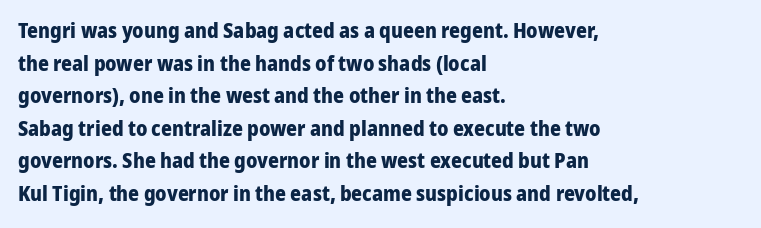
The rendering anchors every line to the left-hand side. In terms of posture, this sample is upright. This sample uses plain, unmodified letter spacing. The gap between lines stays unmarked.
